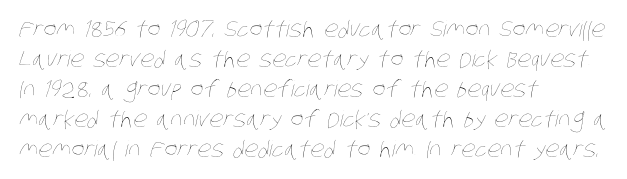
{"bold": "no", "underline": "no", "align": "left", "line_spacing": "normal", "line_spacing_ratio": 1.36, "letter_spacing": "normal", "letter_spacing_em": 0.0, "glyph_px": 22}
